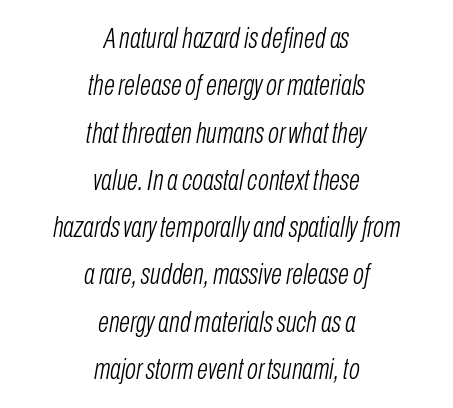
{"italic": "yes", "lean": "right", "slant_degrees": 10, "bold": "no", "weight": "light", "width": "condensed", "stroke_contrast": "low", "x_height": "medium", "monospaced": "no", "underline": "no", "align": "center", "line_spacing": "normal", "line_spacing_ratio": 1.63, "letter_spacing": "normal", "letter_spacing_em": 0.0, "glyph_px": 29}
